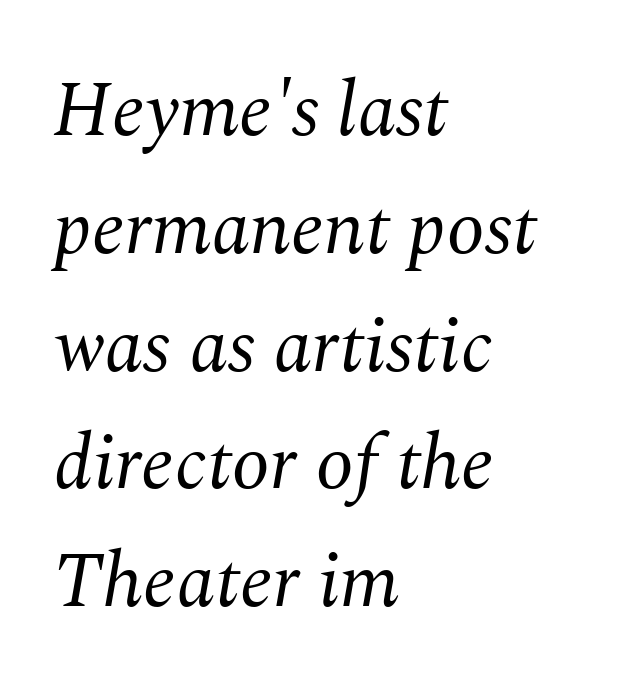
The space beneath each line is pristine and unruled. Spacing verdict: proportional, widths tailored to each character. This sample uses an oblique cut, with every glyph tilted off the vertical. What kind of face is this? One with serifs. On a weight scale, this lands at 450 or below.
